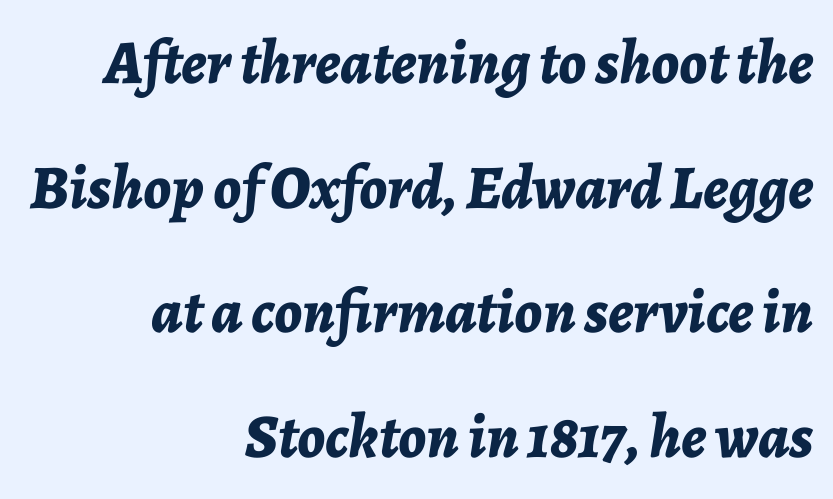
The image shows 62 px bold type, italic (leaning right); set right-aligned, loose line spacing (2.01x), normal letter spacing, not underlined; low stroke contrast and a medium x-height.
